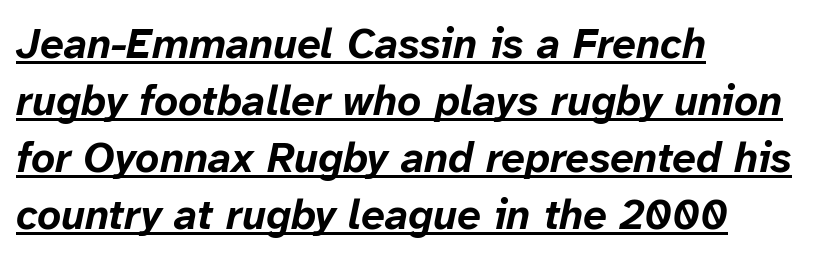
The image shows 42 px bold type, italic (leaning right); set left-aligned, normal line spacing (1.36x), normal letter spacing, underlined; low stroke contrast and a medium x-height.
